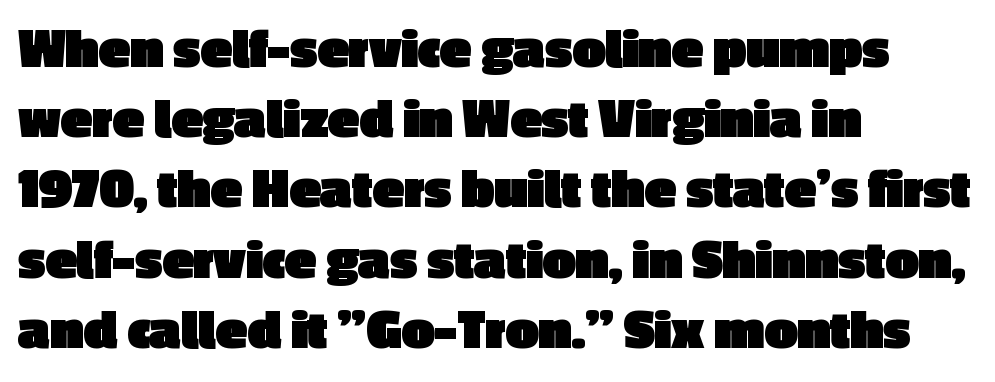
The image shows 58 px heavy sans-serif type, upright; set left-aligned, line spacing 1.21x, normal letter spacing, not underlined; a medium x-height.
